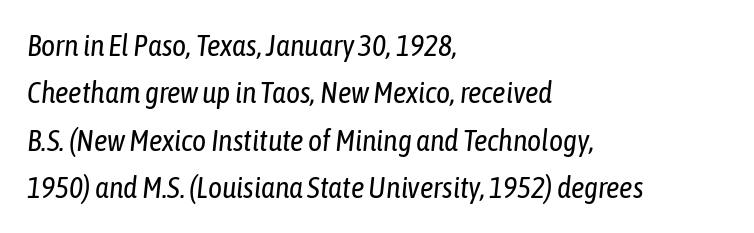
The image shows 30 px regular-weight, condensed type, italic (leaning right); set left-aligned, normal line spacing (1.58x), normal letter spacing, not underlined; low stroke contrast and a medium x-height.
